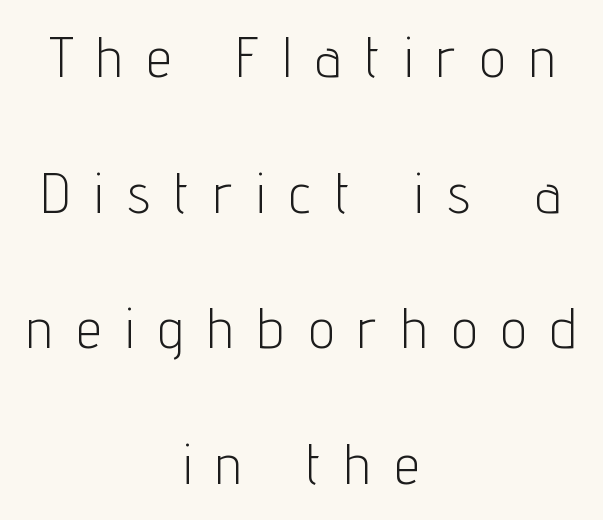
Students, note that the glyphs here are deliberately spaced far apart. Stroke thickness stays within the range of a standard reading face or lighter. Italic: no, the glyphs are upright roman. Type style note: lacks serifs. Each row of text sits above clean, open space.
